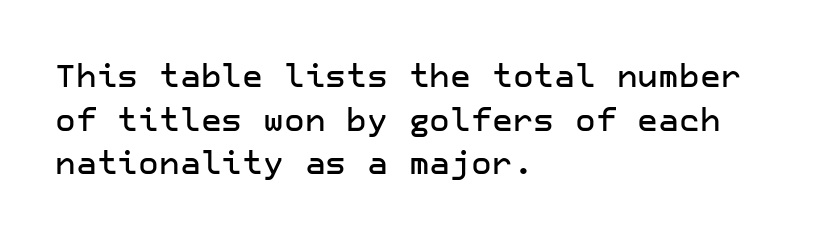
{"serif": "no", "italic": "no", "width": "normal", "stroke_contrast": "low", "x_height": "medium", "underline": "no", "align": "left", "line_spacing": "normal", "line_spacing_ratio": 1.36, "letter_spacing": "normal", "letter_spacing_em": 0.0, "glyph_px": 32}
